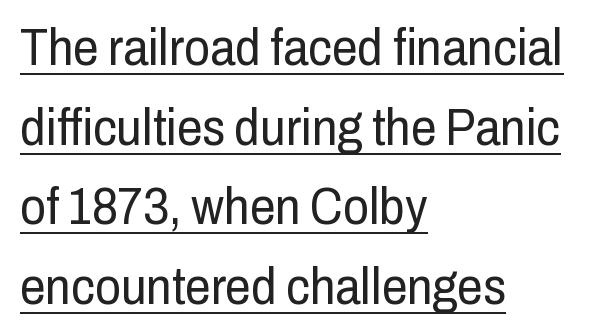
The image shows 51 px regular-weight, condensed sans-serif type, upright; set left-aligned, normal line spacing (1.56x), normal letter spacing, underlined; low stroke contrast and a medium x-height.
